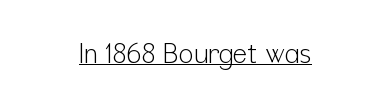
{"italic": "no", "bold": "no", "underline": "yes", "letter_spacing": "normal", "letter_spacing_em": 0.0, "glyph_px": 27}
